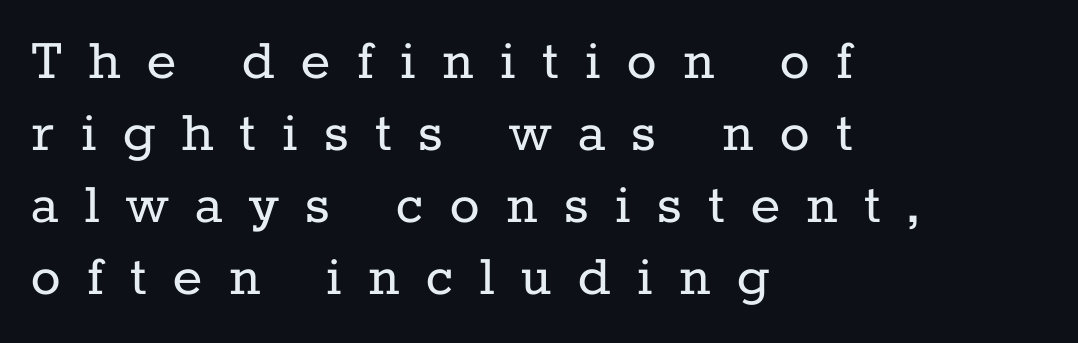
{"serif": "yes", "italic": "no", "bold": "no", "weight": "regular", "width": "normal", "stroke_contrast": "low", "x_height": "medium", "monospaced": "no", "underline": "no", "align": "left", "line_spacing_ratio": 1.16, "letter_spacing": "wide", "letter_spacing_em": 0.43, "glyph_px": 62}
